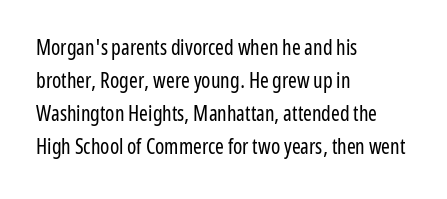
The image shows 21 px text type, upright; set left-aligned, normal line spacing (1.57x), normal letter spacing, not underlined.
